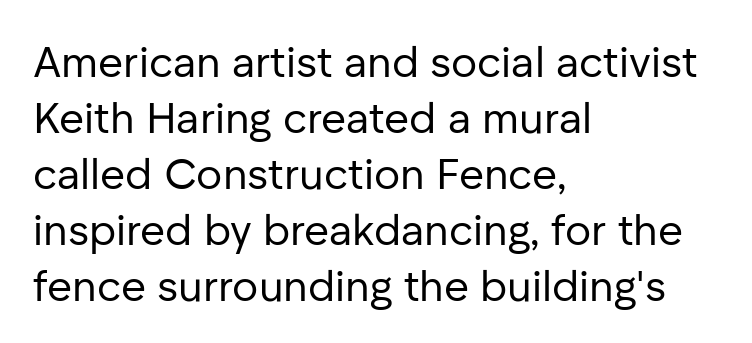
Q: Is the text bold? A: No.
Q: Is the text italic (slanted)? A: No, it is upright.
Q: Is the typeface a serif or a sans-serif typeface? A: Sans-serif.
Q: Is the text underlined? A: No.
Q: How is the paragraph aligned? A: Left-aligned.
Q: Is the spacing between letters normal or unusually wide? A: Normal.
Q: Is the spacing between lines tight, normal or loose? A: Normal.
Q: Width (condensed, normal, or wide)? A: Normal.
Q: Stroke contrast? A: Low.
Q: x-height? A: Medium.
Q: Monospaced? A: No.
